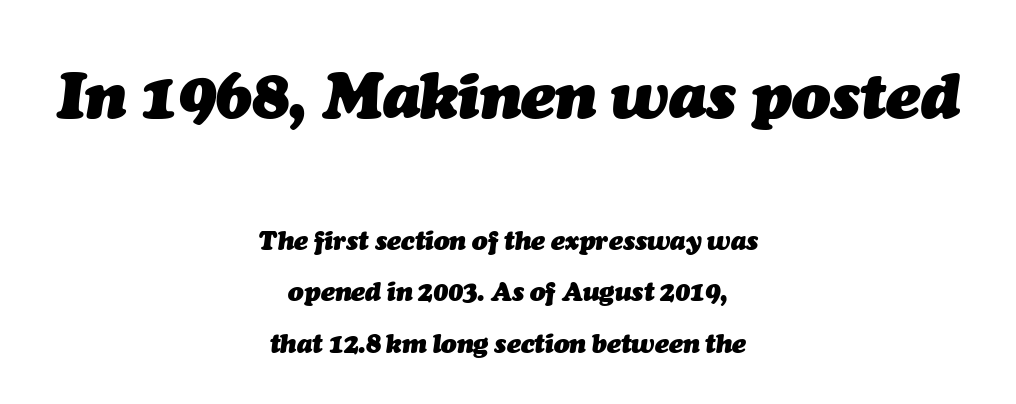
{"italic": "yes", "lean": "right", "slant_degrees": 7, "bold": "yes", "weight": "heavy", "width": "normal", "stroke_contrast": "medium", "x_height": "medium", "monospaced": "no", "underline": "no", "align": "center", "line_spacing": "loose", "line_spacing_ratio": 1.99, "letter_spacing": "normal", "letter_spacing_em": 0.0, "larger_block": "first", "size_ratio": 2.46, "glyph_px": 64}
